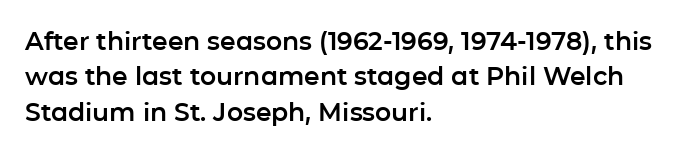
{"italic": "no", "underline": "no", "align": "left", "line_spacing": "normal", "line_spacing_ratio": 1.42, "letter_spacing": "normal", "letter_spacing_em": 0.0, "glyph_px": 25}
